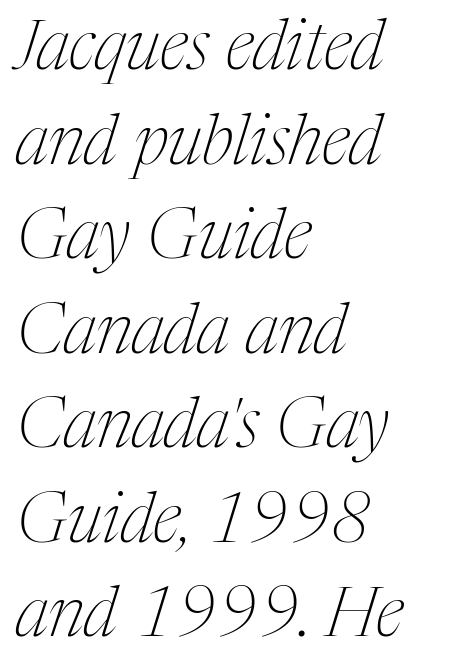
Q: Is the text bold? A: No.
Q: Is the text italic (slanted)? A: Yes, it leans right by about 17 degrees.
Q: Is the typeface a serif or a sans-serif typeface? A: Serif.
Q: Is the text underlined? A: No.
Q: How is the paragraph aligned? A: Left-aligned.
Q: Is the spacing between letters normal or unusually wide? A: Normal.
Q: Is the spacing between lines tight, normal or loose? A: Normal.
Q: Width (condensed, normal, or wide)? A: Condensed.
Q: Stroke contrast? A: Medium.
Q: x-height? A: Medium.
Q: Monospaced? A: No.
